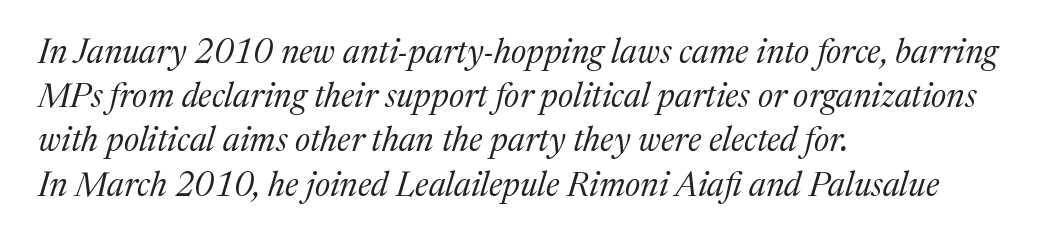
The image shows 34 px regular-weight serif type, italic (leaning right); set left-aligned, normal line spacing (1.3x), normal letter spacing, not underlined; medium stroke contrast and a medium x-height.
